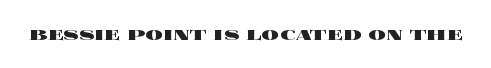
{"italic": "no", "bold": "yes", "underline": "no", "letter_spacing": "normal", "letter_spacing_em": 0.0, "glyph_px": 22}
